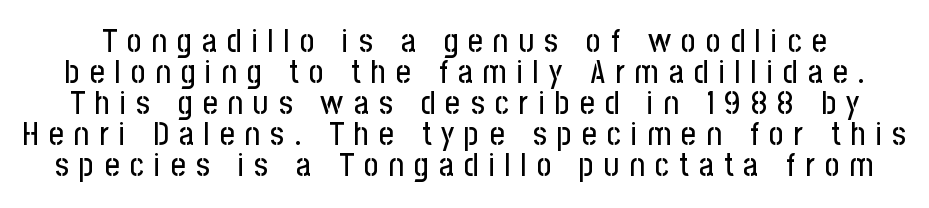
The image shows 32 px condensed sans-serif type, upright; set tight line spacing (0.97x), unusually wide letter spacing (+0.32 em), not underlined; low stroke contrast and a medium x-height.
